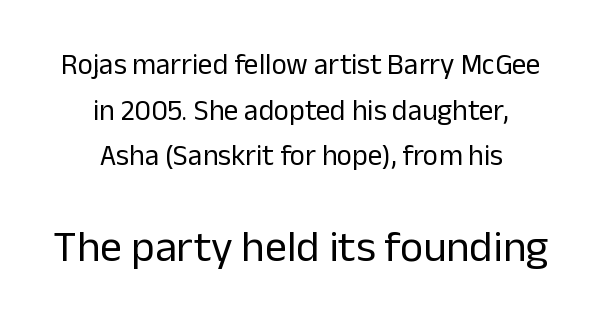
What stands out about the letter spacing? Nothing — it is the standard amount. Caption: multi-line text, centered on the measure. Leading matches the norm, producing a regular column. Clear beneath every line of the passage. Look at the glyph heights: the lower group is clearly the bigger setting.
